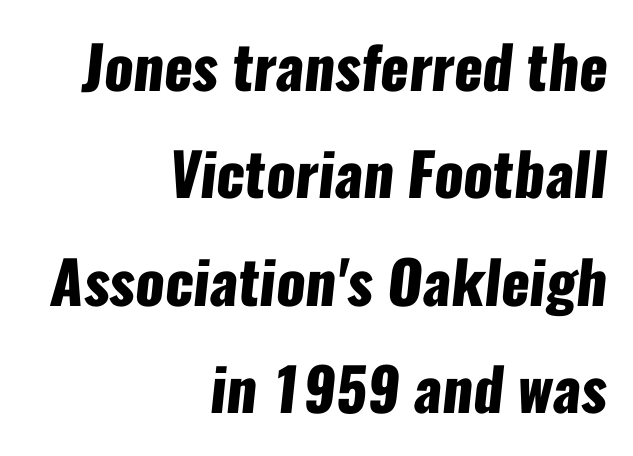
{"serif": "no", "bold": "yes", "weight": "heavy", "width": "condensed", "stroke_contrast": "low", "x_height": "medium", "monospaced": "no", "underline": "no", "align": "right", "line_spacing_ratio": 1.82, "letter_spacing": "normal", "letter_spacing_em": 0.0, "glyph_px": 59}
